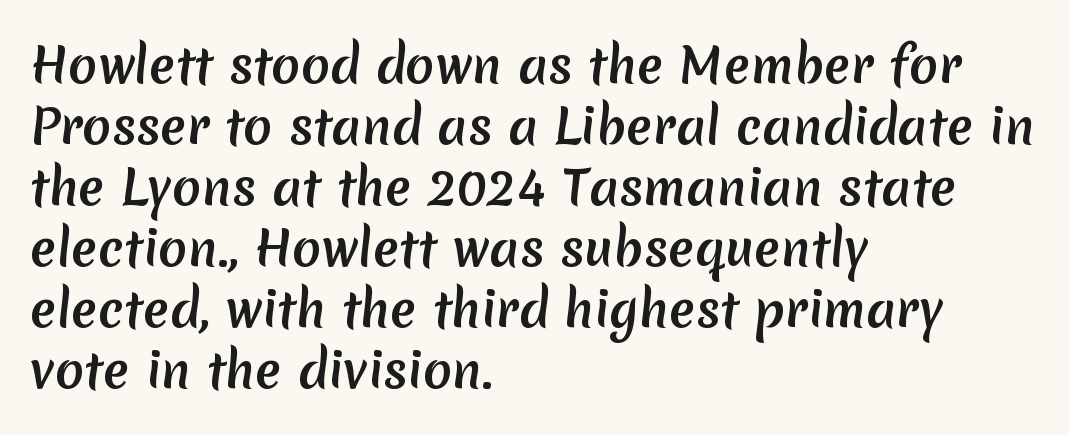
The image shows 48 px sans-serif type; set left-aligned, normal line spacing (1.27x), normal letter spacing, not underlined; medium stroke contrast and a medium x-height.
